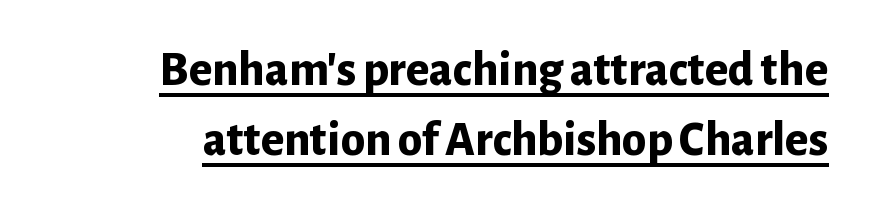
The image shows 49 px bold sans-serif type, upright; set normal line spacing (1.43x), normal letter spacing, underlined; low stroke contrast and a medium x-height.
